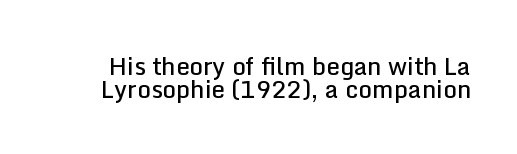
The image shows 24 px text type, upright; set tight line spacing (0.95x), normal letter spacing, not underlined.
